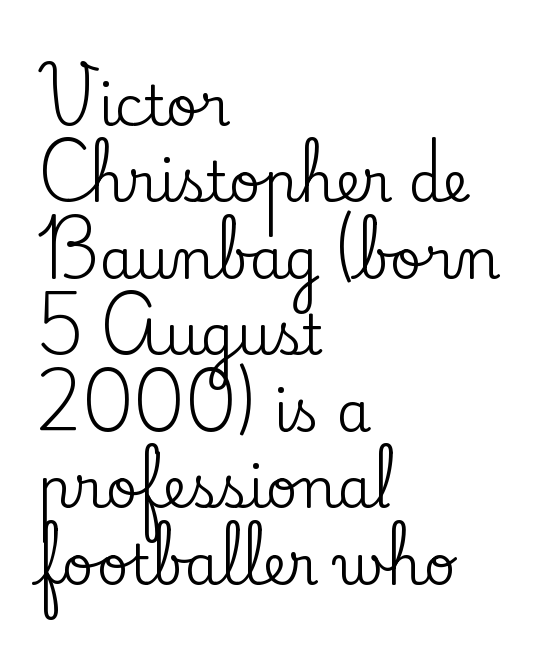
The image shows 55 px serif type, upright; set left-aligned, normal line spacing (1.39x), normal letter spacing, not underlined; low stroke contrast and a small x-height.
